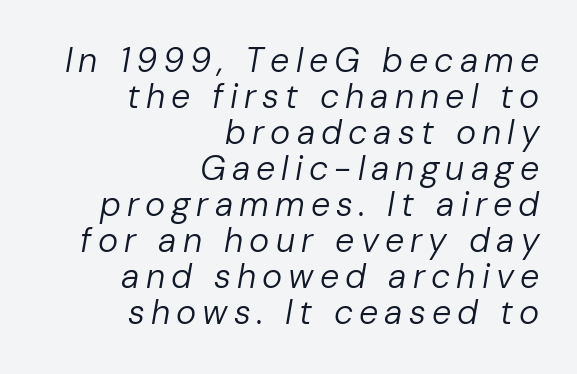
Q: Is the text bold? A: No.
Q: Is the text italic (slanted)? A: Yes, it leans right by about 10 degrees.
Q: Is the text underlined? A: No.
Q: How is the paragraph aligned? A: Right-aligned.
Q: Is the spacing between lines tight, normal or loose? A: Tight.
Q: Width (condensed, normal, or wide)? A: Normal.
Q: Stroke contrast? A: Low.
Q: x-height? A: Medium.
Q: Monospaced? A: No.
